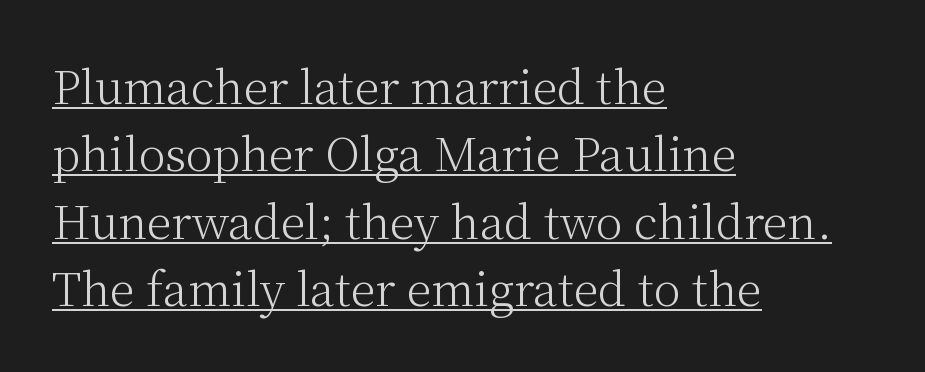
Serifs: yes, visible at the terminals of the letterforms. Weight class: somewhere from thin through regular. Rendered with straight, roman letterforms. The face used here is rendered with its standard letterfit. Each letter keeps its own natural width here, so spacing adapts to shape.
